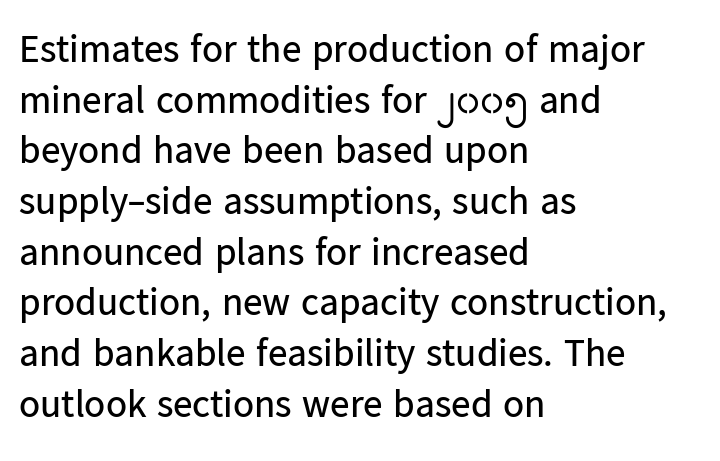
The image shows 39 px regular-weight sans-serif type, upright; set left-aligned, normal line spacing (1.3x), normal letter spacing, not underlined; low stroke contrast and a medium x-height.
